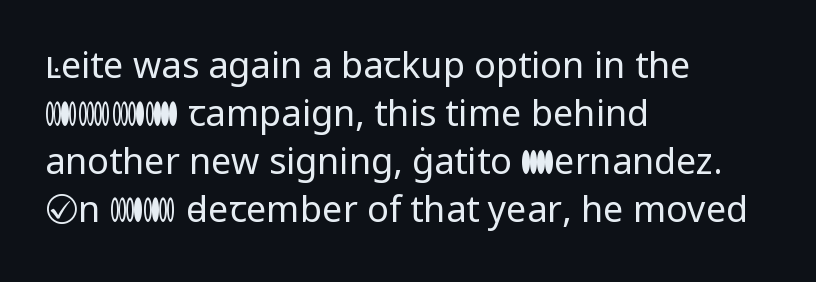
{"serif": "no", "italic": "no", "bold": "no", "weight": "regular", "width": "normal", "stroke_contrast": "low", "x_height": "medium", "monospaced": "no", "underline": "no", "align": "left", "line_spacing": "normal", "line_spacing_ratio": 1.33, "letter_spacing": "normal", "letter_spacing_em": 0.0, "glyph_px": 36}
